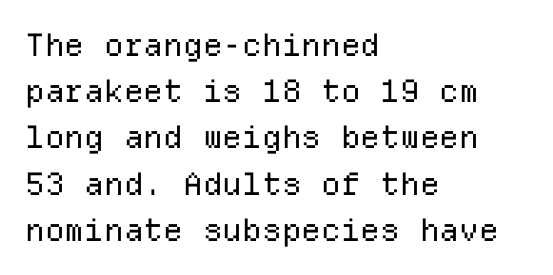
The letterforms sit at book weight or below. Regarding leading, the lines here are spaced in the standard way. Horizontal alignment here is leftward, the default for most running prose. Decoration check: the copy has no underline. The font's upright variant was chosen for this text. This rendering leaves character spacing at its baseline value.
